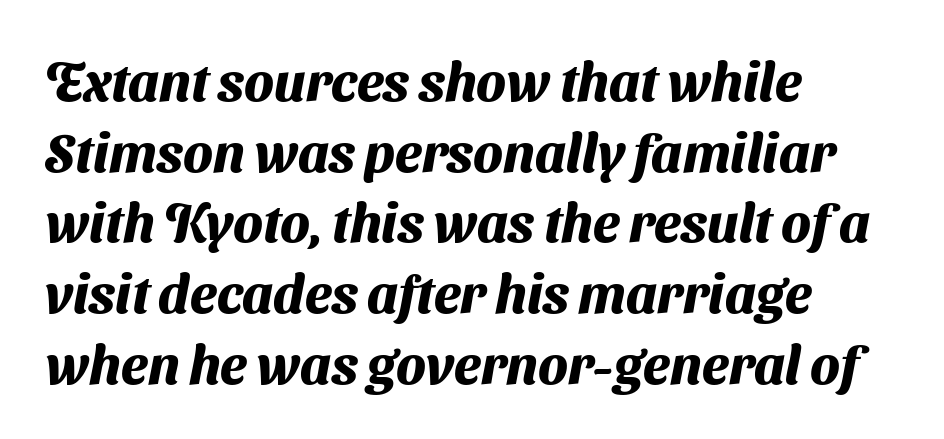
The image shows 54 px heavy sans-serif type; set left-aligned, normal line spacing (1.31x), normal letter spacing, not underlined; medium stroke contrast and a medium x-height.
